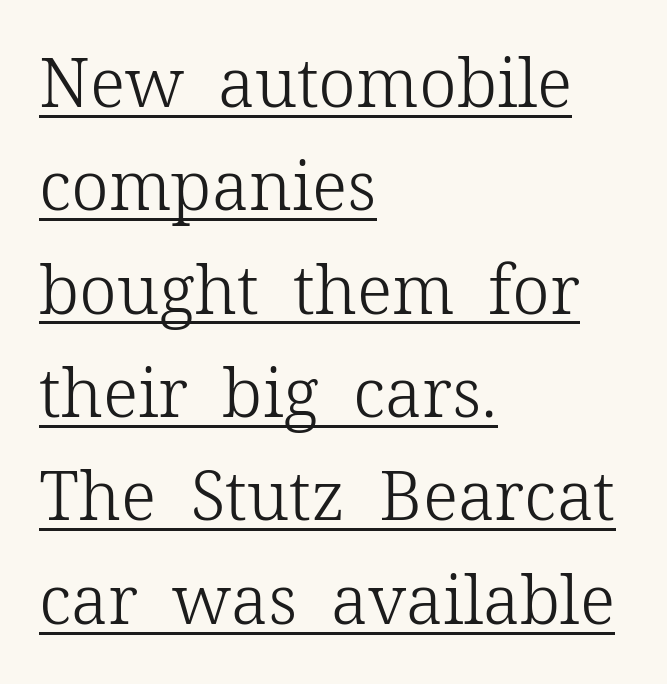
{"serif": "yes", "italic": "no", "bold": "no", "weight": "light", "width": "normal", "stroke_contrast": "low", "x_height": "medium", "monospaced": "no", "underline": "yes", "align": "left", "line_spacing": "normal", "line_spacing_ratio": 1.52, "letter_spacing": "normal", "letter_spacing_em": 0.0, "glyph_px": 68}
